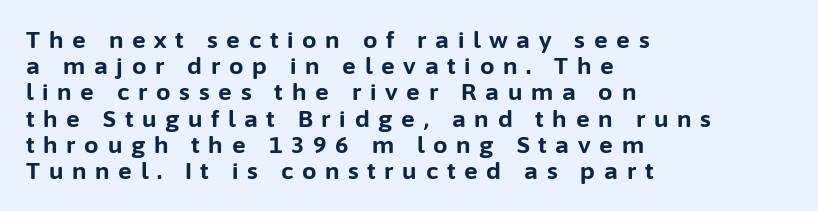
Q: Is the text bold? A: Yes.
Q: Is the text italic (slanted)? A: No, it is upright.
Q: Is the text underlined? A: No.
Q: How is the paragraph aligned? A: Left-aligned.
Q: Is the spacing between letters normal or unusually wide? A: Unusually wide.
Q: Is the spacing between lines tight, normal or loose? A: Tight.
